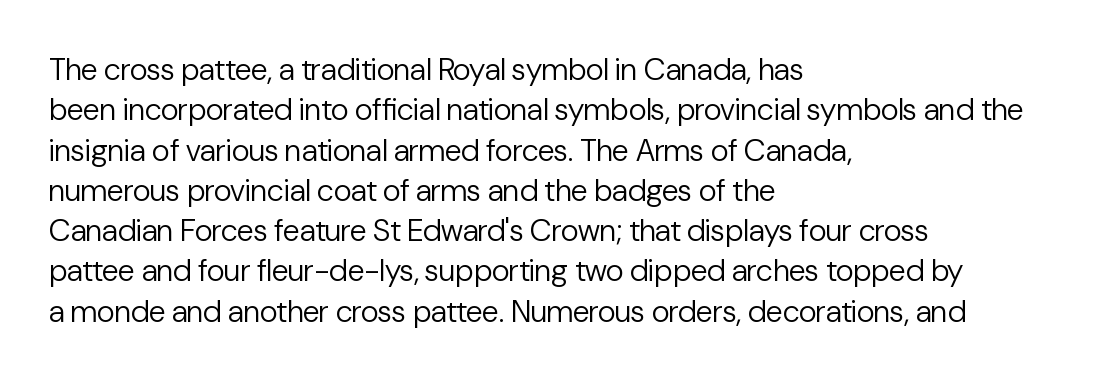
Descender tails drop into unmarked territory. Is the block centered? No — it sits flush against the left margin. You can tell it's not italic because the verticals are truly vertical. Do the characters align in a grid? No, the font is proportional.
